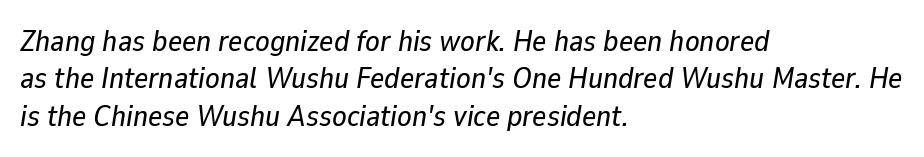
Q: Is the text italic (slanted)? A: Yes, it leans right by about 9 degrees.
Q: Is the text underlined? A: No.
Q: How is the paragraph aligned? A: Left-aligned.
Q: Is the spacing between letters normal or unusually wide? A: Normal.
Q: Is the spacing between lines tight, normal or loose? A: Normal.
Q: Width (condensed, normal, or wide)? A: Normal.
Q: Stroke contrast? A: Low.
Q: x-height? A: Medium.
Q: Monospaced? A: No.
